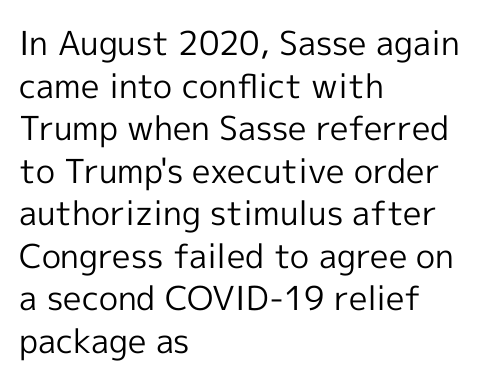
Students, note that the glyphs here touch the page at normal intervals. Line starts are locked; line ends wander. Stems and bowls with no extra thickness — not bold. Rendered with straight, roman letterforms. Descenders hang freely into open space.
